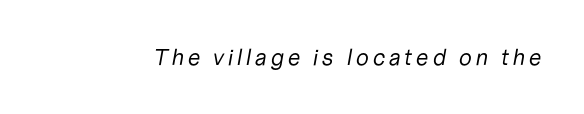
Q: Is the text bold? A: No.
Q: Is the text italic (slanted)? A: Yes, it leans right by about 10 degrees.
Q: Is the text underlined? A: No.
